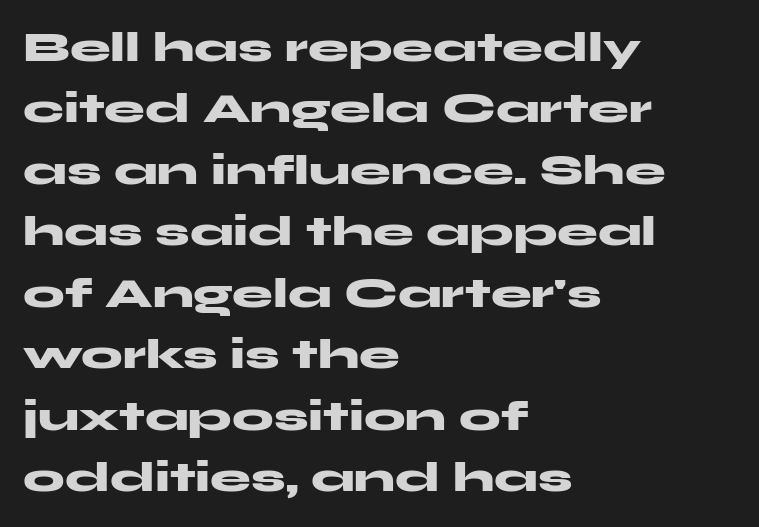
Q: Is the text bold? A: Yes.
Q: Is the text italic (slanted)? A: No, it is upright.
Q: Is the typeface a serif or a sans-serif typeface? A: Sans-serif.
Q: Is the text underlined? A: No.
Q: How is the paragraph aligned? A: Left-aligned.
Q: Is the spacing between letters normal or unusually wide? A: Normal.
Q: Is the spacing between lines tight, normal or loose? A: Normal.
Q: Width (condensed, normal, or wide)? A: Wide.
Q: Stroke contrast? A: Medium.
Q: x-height? A: Medium.
Q: Monospaced? A: No.
